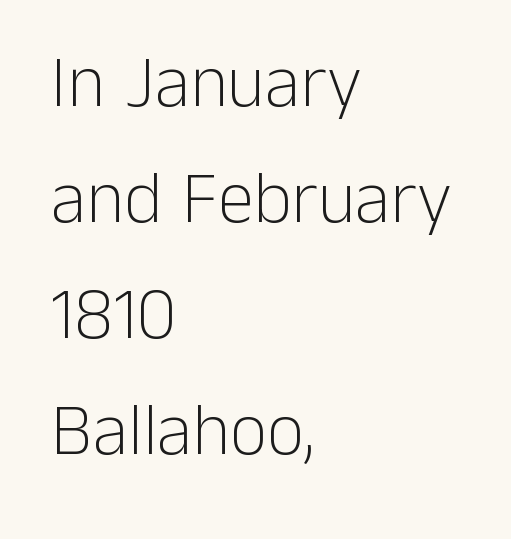
Are there feet on the stems? There aren't — it's a sans. Spacing between characters is what you'd get straight out of the box. A roman cut, with each character standing at attention. Each letter keeps its own natural width here, so spacing adapts to shape. Is there much room between lines? A standard amount, neither cramped nor airy.
